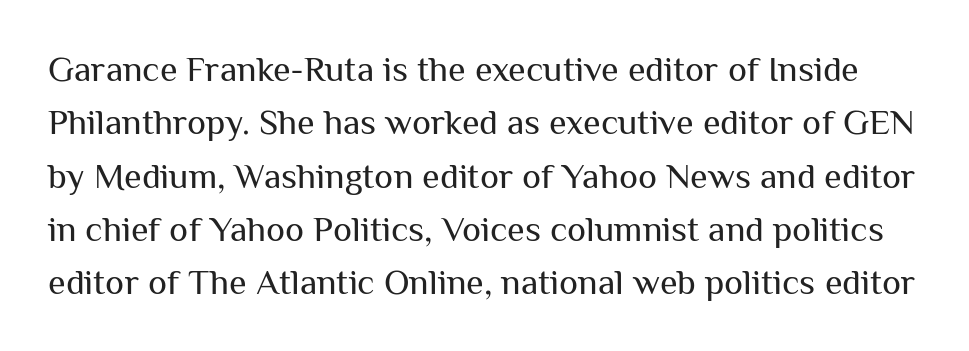
The image shows 36 px regular-weight sans-serif type, upright; set normal line spacing (1.48x), normal letter spacing, not underlined; medium stroke contrast and a medium x-height.
